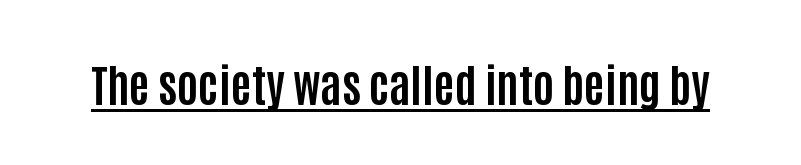
The image shows 45 px bold, condensed sans-serif type, upright; set normal letter spacing, underlined; low stroke contrast and a large x-height.
